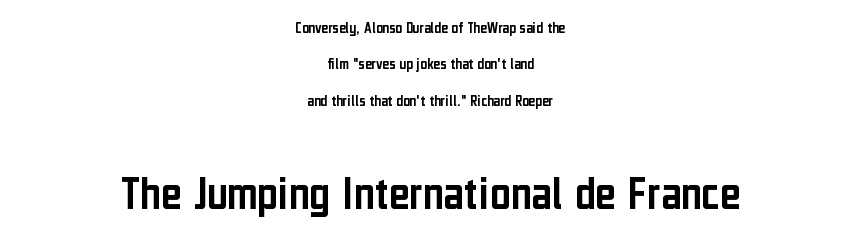
Q: Is the text italic (slanted)? A: No, it is upright.
Q: Is the typeface a serif or a sans-serif typeface? A: Sans-serif.
Q: Is the text underlined? A: No.
Q: How is the paragraph aligned? A: Centered.
Q: Is the spacing between letters normal or unusually wide? A: Normal.
Q: Is the spacing between lines tight, normal or loose? A: Loose.
Q: Which block of text is set in a larger size, the first (top) or the second (bottom)? A: The second (bottom) one.
Q: Width (condensed, normal, or wide)? A: Condensed.
Q: Stroke contrast? A: Low.
Q: x-height? A: Medium.
Q: Monospaced? A: No.
